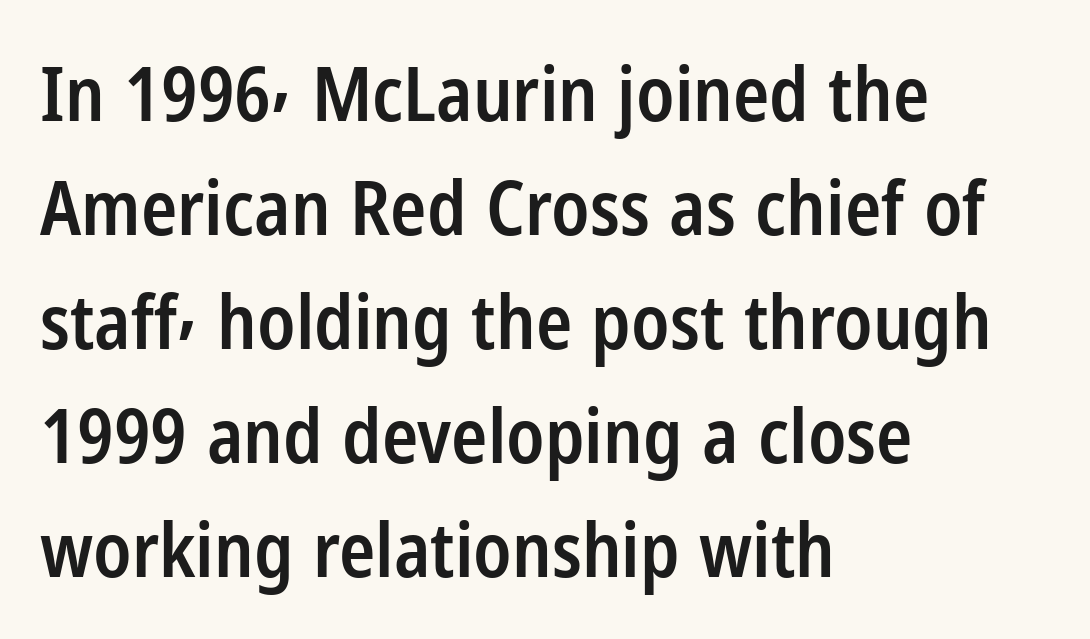
{"serif": "no", "italic": "no", "bold": "semi", "weight": "semibold", "width": "condensed", "stroke_contrast": "low", "x_height": "medium", "monospaced": "no", "underline": "no", "align": "left", "line_spacing": "normal", "line_spacing_ratio": 1.52, "letter_spacing": "normal", "letter_spacing_em": 0.0, "glyph_px": 75}
